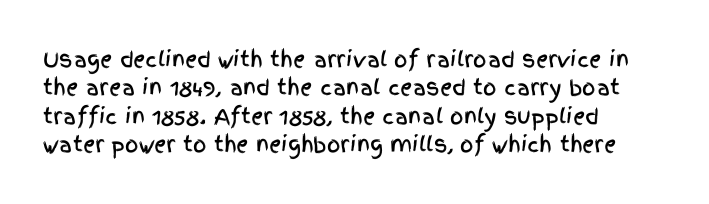
Q: Is the text italic (slanted)? A: No, it is upright.
Q: Is the text underlined? A: No.
Q: How is the paragraph aligned? A: Left-aligned.
Q: Is the spacing between letters normal or unusually wide? A: Normal.
Q: Is the spacing between lines tight, normal or loose? A: Normal.
